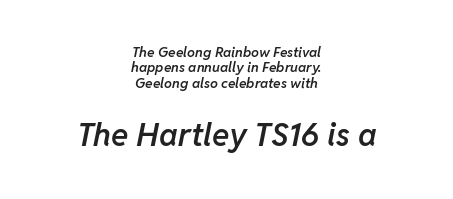
Tracking here is standard; glyphs follow each other at the usual distance. Here the designer chose a conventional face with non-uniform glyph widths. This rendering uses center alignment, leaving both contours irregular but symmetric. This layout puts the modest block above and the oversized block below. Look at the stroke-to-counter ratio: somewhat heavy, a semibold.
